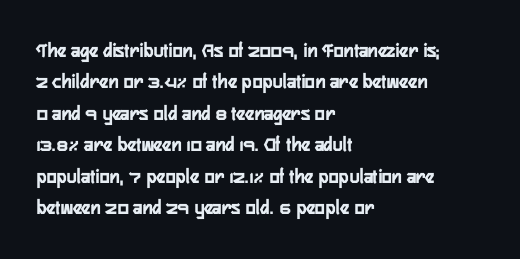
Set as a true bold cut, around the 700 mark. You can tell it's not italic because the verticals are truly vertical. Horizontally, the lines are justified to the leading edge only. Evenly set lines give the paragraph a standard silhouette. Just letters on the line, the space beneath them empty. Compared with typical body copy, the letter spacing here is the same.
